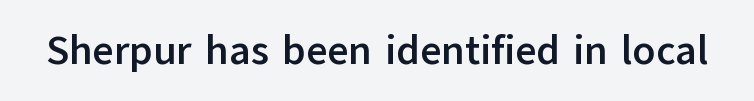
{"serif": "no", "italic": "no", "bold": "yes", "weight": "semibold", "width": "normal", "stroke_contrast": "low", "x_height": "medium", "monospaced": "no", "underline": "no", "letter_spacing": "normal", "letter_spacing_em": 0.0, "glyph_px": 41}
